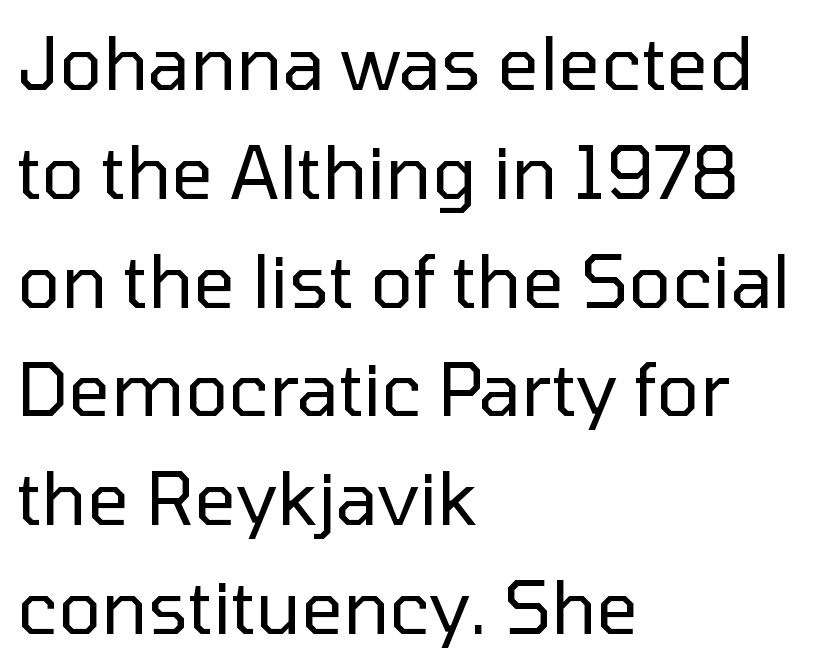
Q: Is the text bold? A: No.
Q: Is the text italic (slanted)? A: No, it is upright.
Q: Is the typeface a serif or a sans-serif typeface? A: Sans-serif.
Q: Is the text underlined? A: No.
Q: How is the paragraph aligned? A: Left-aligned.
Q: Is the spacing between letters normal or unusually wide? A: Normal.
Q: Is the spacing between lines tight, normal or loose? A: Normal.
Q: Width (condensed, normal, or wide)? A: Normal.
Q: Stroke contrast? A: Low.
Q: x-height? A: Medium.
Q: Monospaced? A: No.
